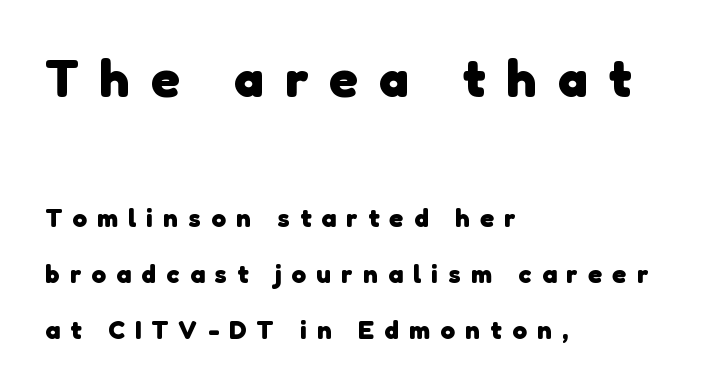
Q: Is the text bold? A: Yes.
Q: Is the typeface a serif or a sans-serif typeface? A: Sans-serif.
Q: Is the text underlined? A: No.
Q: How is the paragraph aligned? A: Left-aligned.
Q: Is the spacing between letters normal or unusually wide? A: Unusually wide.
Q: Is the spacing between lines tight, normal or loose? A: Loose.
Q: Which block of text is set in a larger size, the first (top) or the second (bottom)? A: The first (top) one.
Q: Width (condensed, normal, or wide)? A: Normal.
Q: Stroke contrast? A: Low.
Q: x-height? A: Medium.
Q: Monospaced? A: No.
